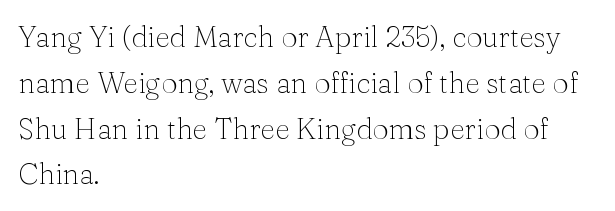
The image shows 29 px thin serif type, upright; set left-aligned, normal line spacing (1.58x), normal letter spacing, not underlined; medium stroke contrast and a medium x-height.
